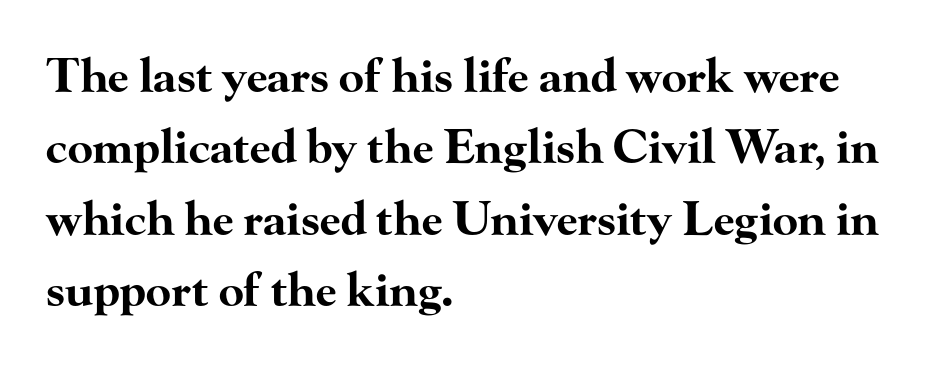
The image shows 46 px bold, wide serif type, upright; set left-aligned, normal line spacing (1.55x), normal letter spacing, not underlined; high stroke contrast and a small x-height.
